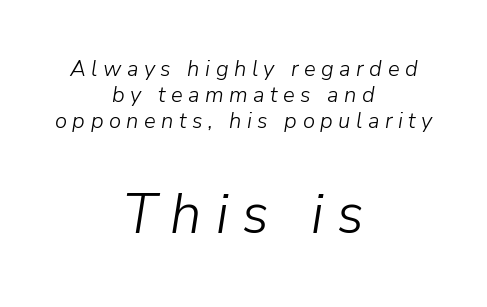
{"italic": "yes", "lean": "right", "slant_degrees": 9, "bold": "no", "weight": "light", "width": "normal", "stroke_contrast": "low", "x_height": "medium", "monospaced": "no", "underline": "no", "align": "center", "line_spacing_ratio": 1.19, "letter_spacing": "wide", "letter_spacing_em": 0.25, "larger_block": "second", "size_ratio": 2.55, "glyph_px": 56}
